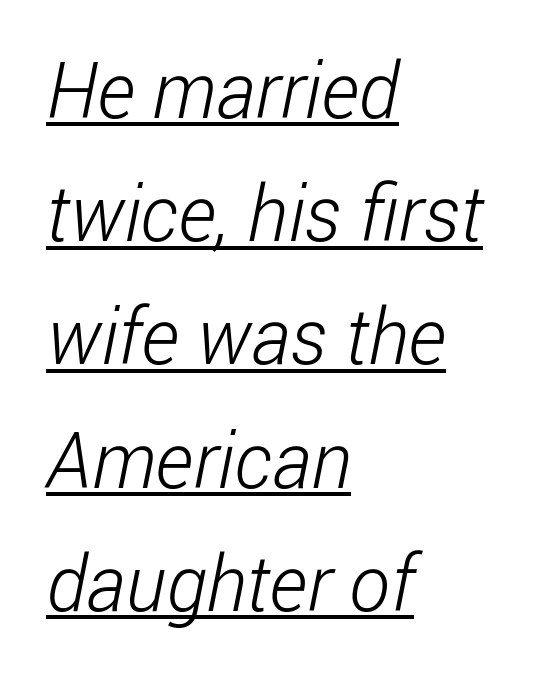
The image shows 77 px light, condensed sans-serif type; set left-aligned, normal line spacing (1.6x), normal letter spacing, underlined; low stroke contrast and a medium x-height.
